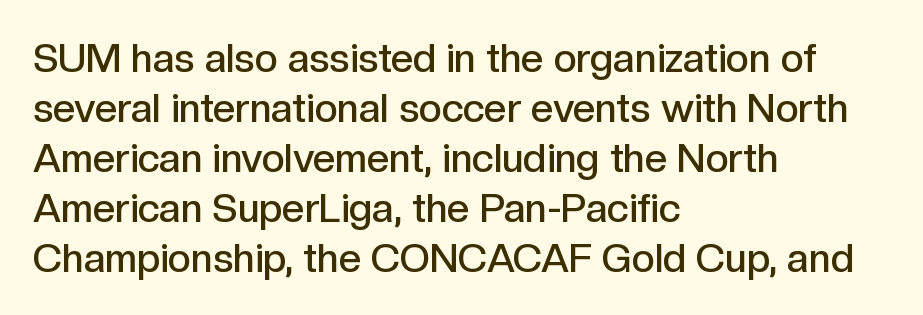
Q: Is the text bold? A: Semi-bold.
Q: Is the text italic (slanted)? A: No, it is upright.
Q: Is the typeface a serif or a sans-serif typeface? A: Sans-serif.
Q: Is the text underlined? A: No.
Q: How is the paragraph aligned? A: Left-aligned.
Q: Is the spacing between letters normal or unusually wide? A: Normal.
Q: Is the spacing between lines tight, normal or loose? A: Normal.
Q: Width (condensed, normal, or wide)? A: Normal.
Q: x-height? A: Medium.
Q: Monospaced? A: No.
